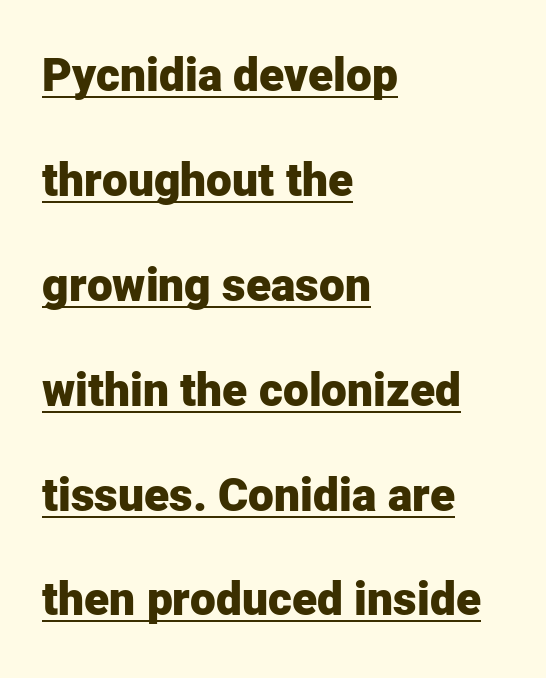
Q: Is the text bold? A: Yes.
Q: Is the text italic (slanted)? A: No, it is upright.
Q: Is the typeface a serif or a sans-serif typeface? A: Sans-serif.
Q: Is the text underlined? A: Yes.
Q: How is the paragraph aligned? A: Left-aligned.
Q: Is the spacing between letters normal or unusually wide? A: Normal.
Q: Is the spacing between lines tight, normal or loose? A: Loose.
Q: Width (condensed, normal, or wide)? A: Normal.
Q: Stroke contrast? A: Low.
Q: x-height? A: Medium.
Q: Monospaced? A: No.
